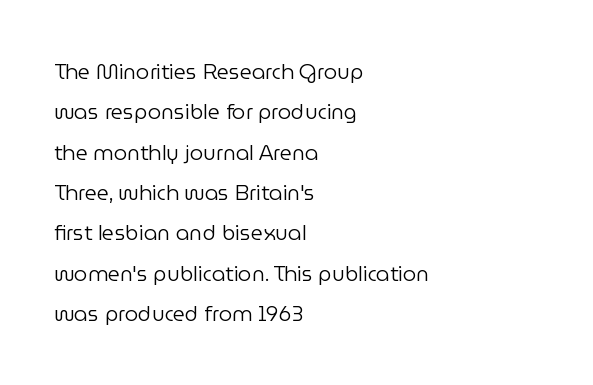
Q: Is the text bold? A: No.
Q: Is the text italic (slanted)? A: No, it is upright.
Q: Is the text underlined? A: No.
Q: How is the paragraph aligned? A: Left-aligned.
Q: Is the spacing between letters normal or unusually wide? A: Normal.
Q: Is the spacing between lines tight, normal or loose? A: Loose.
